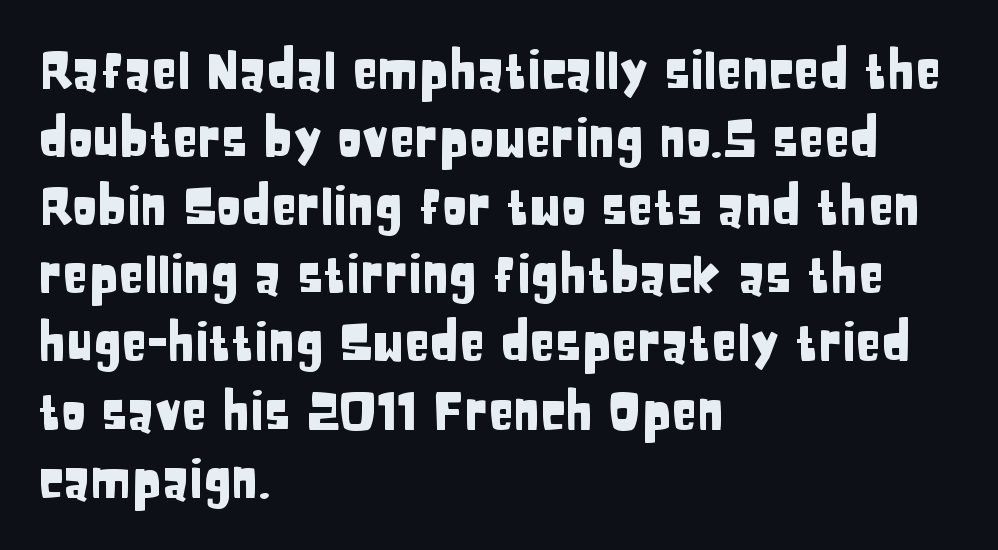
Q: Is the text italic (slanted)? A: No, it is upright.
Q: Is the typeface a serif or a sans-serif typeface? A: Sans-serif.
Q: Is the text underlined? A: No.
Q: How is the paragraph aligned? A: Left-aligned.
Q: Is the spacing between letters normal or unusually wide? A: Normal.
Q: Is the spacing between lines tight, normal or loose? A: Normal.
Q: Width (condensed, normal, or wide)? A: Condensed.
Q: Stroke contrast? A: Low.
Q: x-height? A: Large.
Q: Monospaced? A: No.
